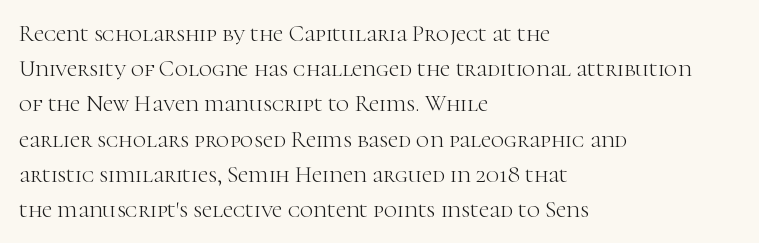
The image shows 23 px text type, upright; set left-aligned, normal line spacing (1.53x), normal letter spacing, not underlined.
